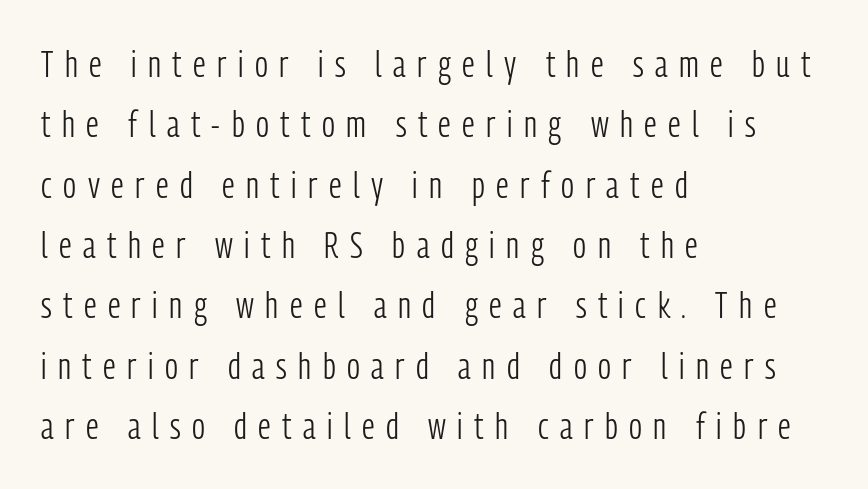
The rows are spaced the way most documents space them. Stroke mass is kept to a normal reading level or below. Note the varied advance widths — an 'i' is clearly narrower than an 'm'. Characters remain perfectly vertical along every line.
